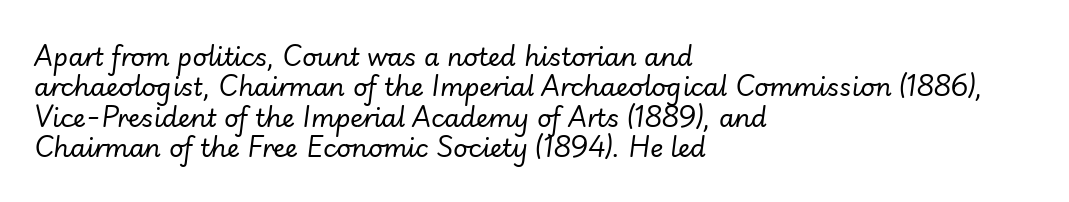
{"italic": "yes", "lean": "right", "slant_degrees": 7, "bold": "no", "underline": "no", "align": "left", "line_spacing_ratio": 1.22, "letter_spacing": "normal", "letter_spacing_em": 0.0, "glyph_px": 25}
